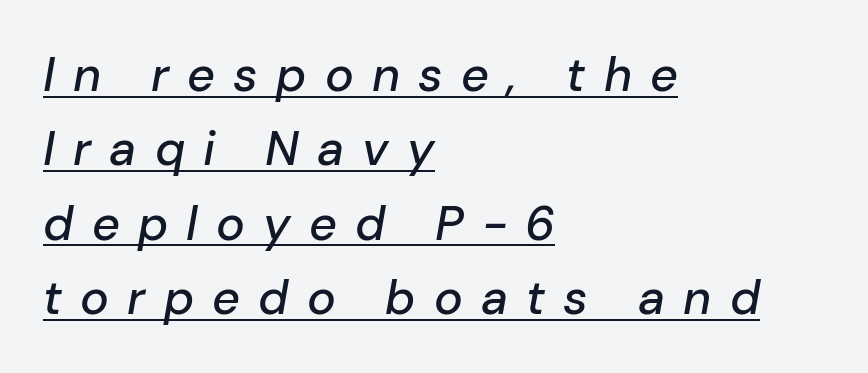
Q: Is the text italic (slanted)? A: Yes, it leans right by about 10 degrees.
Q: Is the text underlined? A: Yes.
Q: How is the paragraph aligned? A: Left-aligned.
Q: Is the spacing between letters normal or unusually wide? A: Unusually wide.
Q: Is the spacing between lines tight, normal or loose? A: Normal.
Q: Width (condensed, normal, or wide)? A: Normal.
Q: Stroke contrast? A: Low.
Q: x-height? A: Medium.
Q: Monospaced? A: No.
